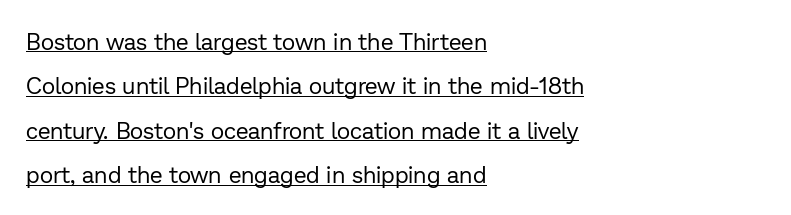
Q: Is the text bold? A: No.
Q: Is the text italic (slanted)? A: No, it is upright.
Q: Is the text underlined? A: Yes.
Q: How is the paragraph aligned? A: Left-aligned.
Q: Is the spacing between letters normal or unusually wide? A: Normal.
Q: Is the spacing between lines tight, normal or loose? A: Loose.
